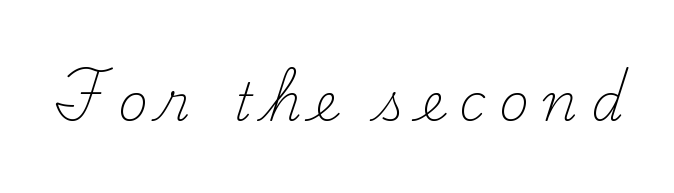
Descenders hang freely into open space. These lines have a slow, spaced-out rhythm from letter to letter. Looks like regular typesetting: each glyph gets only the width it needs. Weight: in the light-to-regular range.
